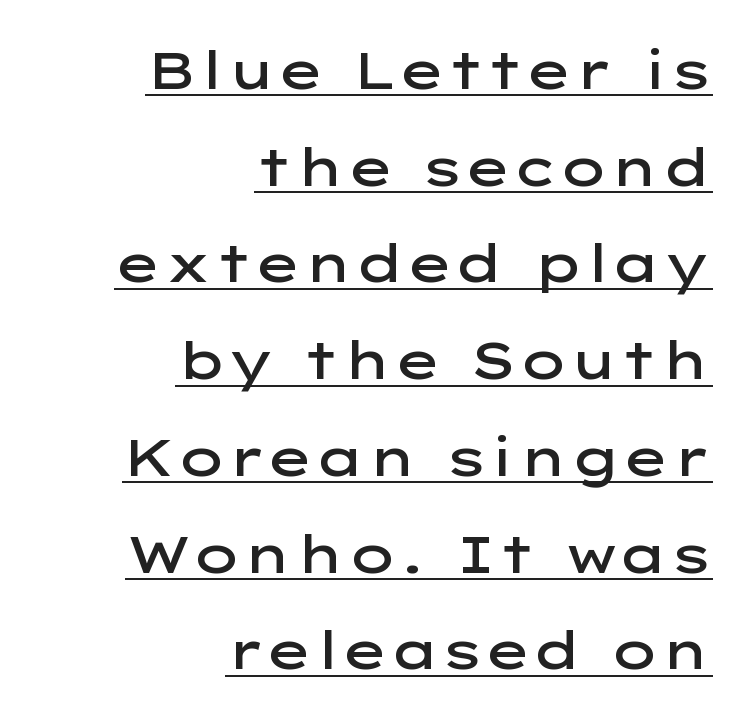
Q: Is the text bold? A: Semi-bold.
Q: Is the text italic (slanted)? A: No, it is upright.
Q: Is the typeface a serif or a sans-serif typeface? A: Sans-serif.
Q: Is the text underlined? A: Yes.
Q: How is the paragraph aligned? A: Right-aligned.
Q: Is the spacing between letters normal or unusually wide? A: Normal.
Q: Width (condensed, normal, or wide)? A: Wide.
Q: Stroke contrast? A: Low.
Q: x-height? A: Medium.
Q: Monospaced? A: No.
